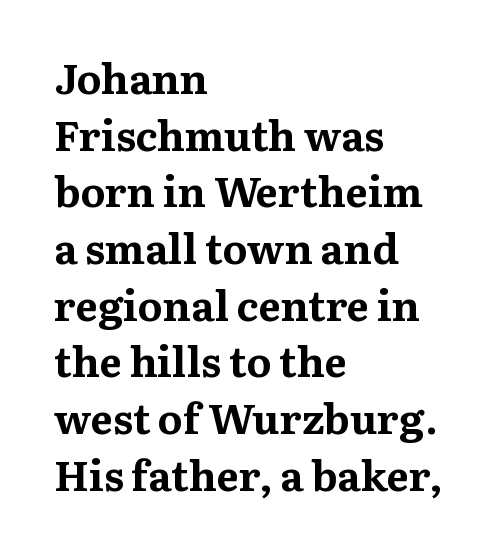
The image shows 42 px bold serif type, upright; set left-aligned, normal line spacing (1.35x), normal letter spacing, not underlined; medium stroke contrast and a medium x-height.
